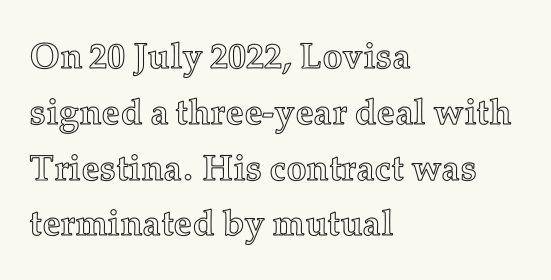
Q: Is the text italic (slanted)? A: No, it is upright.
Q: Is the text underlined? A: No.
Q: How is the paragraph aligned? A: Left-aligned.
Q: Is the spacing between letters normal or unusually wide? A: Normal.
Q: Is the spacing between lines tight, normal or loose? A: Normal.
Q: Width (condensed, normal, or wide)? A: Normal.
Q: x-height? A: Medium.
Q: Monospaced? A: No.
